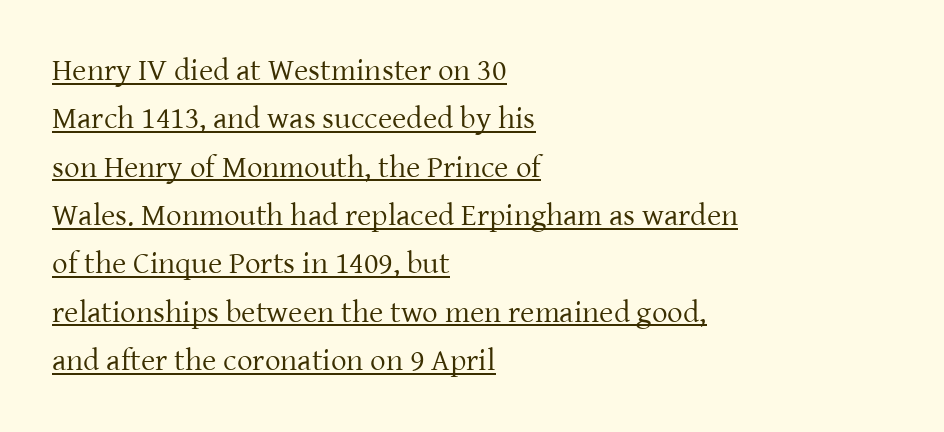
{"serif": "yes", "italic": "no", "bold": "no", "weight": "regular", "width": "normal", "stroke_contrast": "low", "x_height": "medium", "monospaced": "no", "underline": "yes", "align": "left", "line_spacing": "normal", "line_spacing_ratio": 1.56, "letter_spacing": "normal", "letter_spacing_em": 0.0, "glyph_px": 31}
